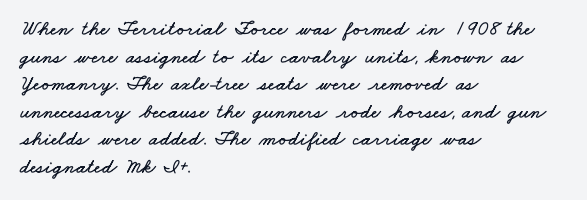
Q: Is the text underlined? A: No.
Q: How is the paragraph aligned? A: Left-aligned.
Q: Is the spacing between letters normal or unusually wide? A: Normal.
Q: Is the spacing between lines tight, normal or loose? A: Normal.
